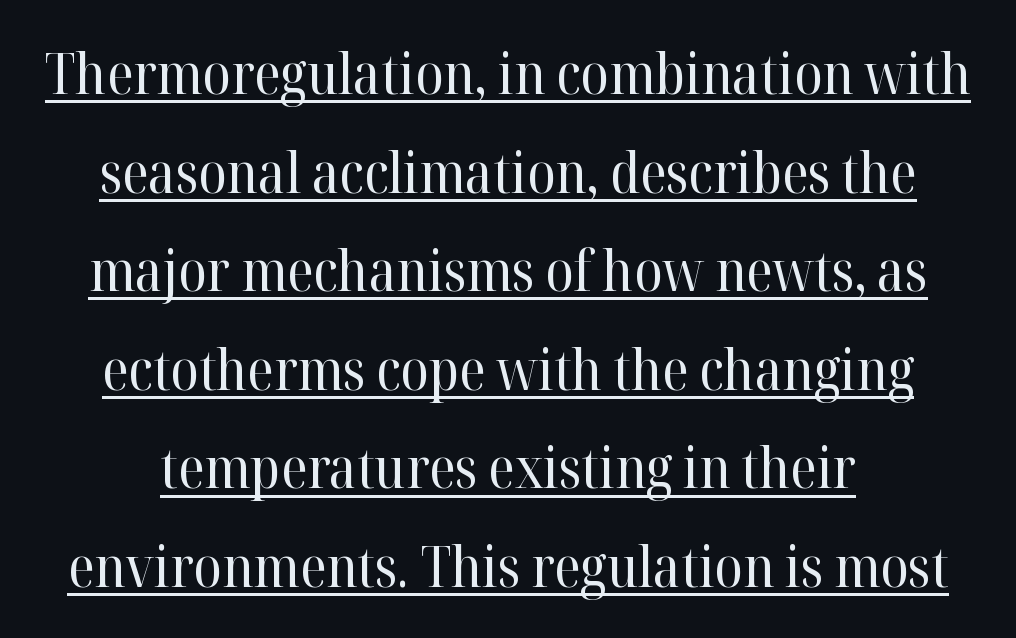
The image shows 57 px regular-weight serif type, upright; set line spacing 1.73x, normal letter spacing, underlined; high stroke contrast and a medium x-height.
